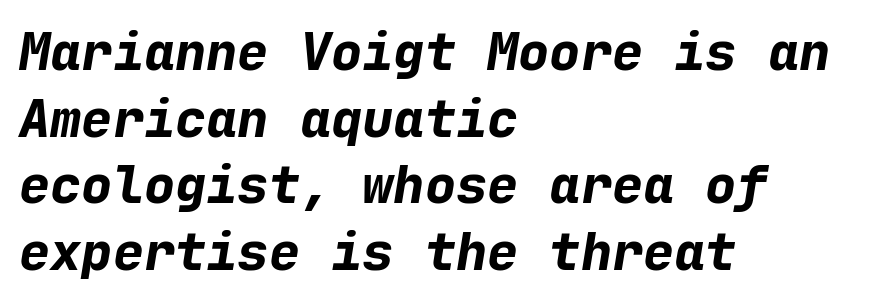
{"italic": "yes", "lean": "right", "slant_degrees": 9, "bold": "yes", "weight": "bold", "width": "normal", "stroke_contrast": "low", "x_height": "medium", "monospaced": "yes", "underline": "no", "align": "left", "line_spacing": "normal", "line_spacing_ratio": 1.28, "letter_spacing": "normal", "letter_spacing_em": 0.0, "glyph_px": 52}
